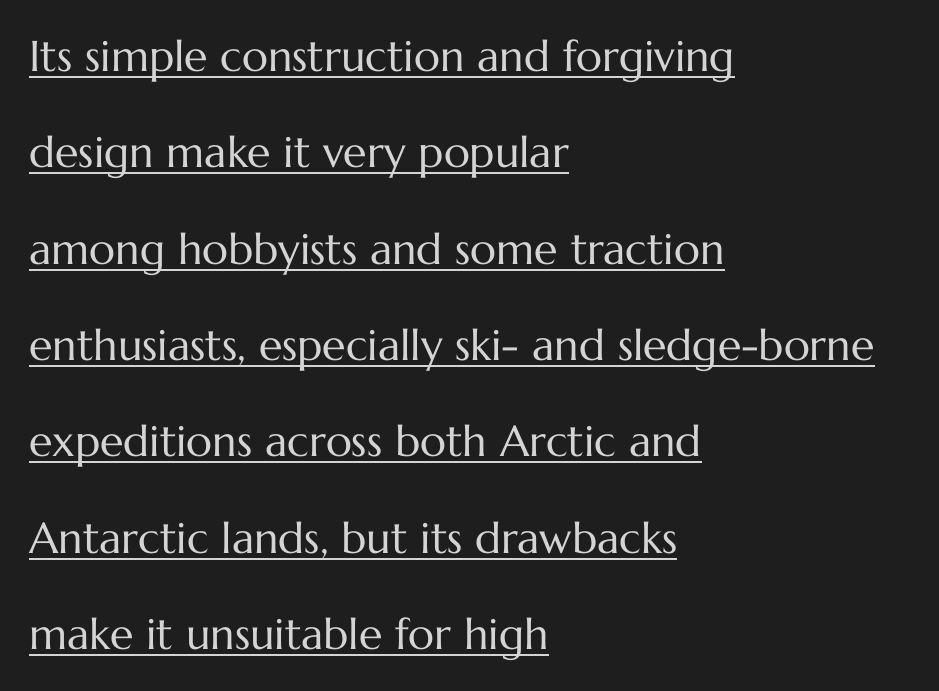
Q: Is the text bold? A: No.
Q: Is the text italic (slanted)? A: No, it is upright.
Q: Is the text underlined? A: Yes.
Q: How is the paragraph aligned? A: Left-aligned.
Q: Is the spacing between letters normal or unusually wide? A: Normal.
Q: Is the spacing between lines tight, normal or loose? A: Loose.
Q: Width (condensed, normal, or wide)? A: Normal.
Q: Stroke contrast? A: Medium.
Q: x-height? A: Medium.
Q: Monospaced? A: No.
